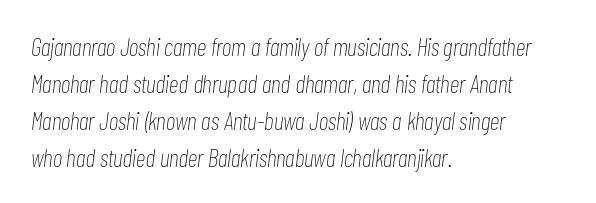
The image shows 25 px text type, italic (leaning right); set left-aligned, normal line spacing (1.48x), normal letter spacing, not underlined.
